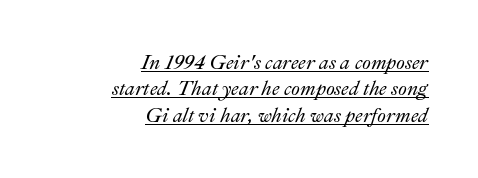
The image shows 20 px text type, italic (leaning right); set right-aligned, normal line spacing (1.32x), normal letter spacing, underlined.
